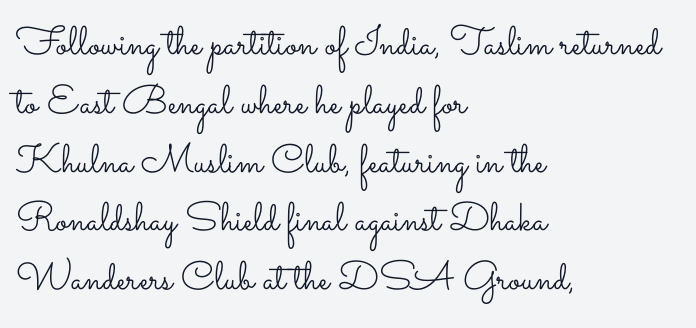
Q: Is the text bold? A: No.
Q: Is the text italic (slanted)? A: Yes.
Q: Is the text underlined? A: No.
Q: How is the paragraph aligned? A: Left-aligned.
Q: Is the spacing between letters normal or unusually wide? A: Normal.
Q: Is the spacing between lines tight, normal or loose? A: Normal.
Q: Width (condensed, normal, or wide)? A: Wide.
Q: Stroke contrast? A: Low.
Q: x-height? A: Small.
Q: Monospaced? A: No.
